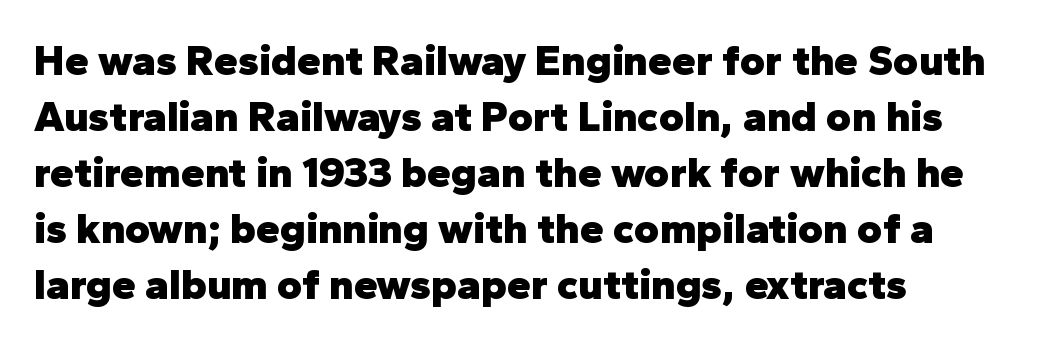
{"serif": "no", "italic": "no", "bold": "yes", "weight": "heavy", "width": "normal", "stroke_contrast": "low", "x_height": "medium", "monospaced": "no", "underline": "no", "align": "left", "line_spacing": "normal", "line_spacing_ratio": 1.3, "letter_spacing": "normal", "letter_spacing_em": 0.0, "glyph_px": 43}
